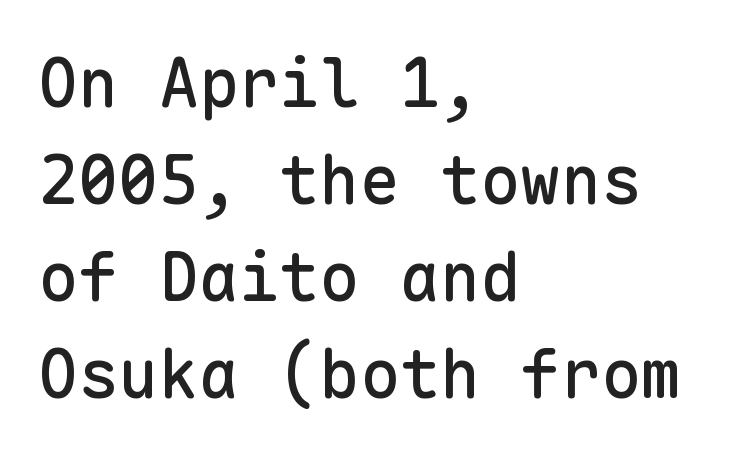
Nobody touched the tracking dial on this one. The text block is weighted toward the left margin, trailing off unevenly rightward. Every character here occupies the same horizontal width, giving the sample a typewriter-like rhythm. Observe the absence of serifs on each vertical stroke in this sample.
